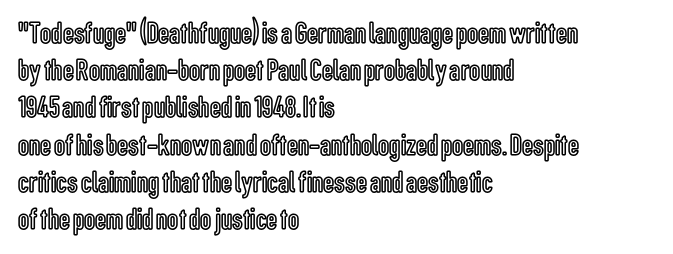
{"italic": "no", "width": "condensed", "x_height": "medium", "monospaced": "no", "underline": "no", "align": "left", "line_spacing_ratio": 1.2, "letter_spacing": "normal", "letter_spacing_em": 0.0, "glyph_px": 31}
